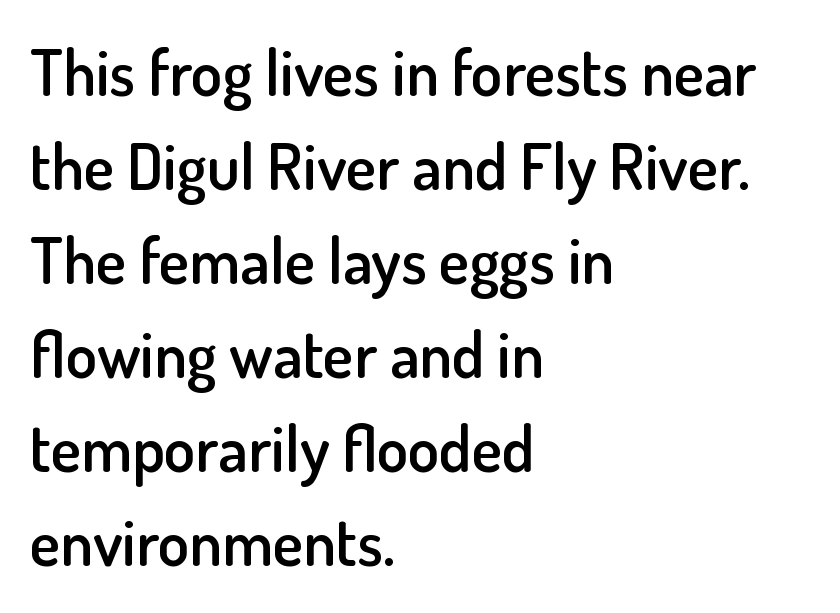
{"serif": "no", "italic": "no", "bold": "semi", "weight": "semibold", "width": "normal", "stroke_contrast": "low", "x_height": "small", "monospaced": "no", "underline": "no", "align": "left", "line_spacing": "normal", "line_spacing_ratio": 1.47, "letter_spacing": "normal", "letter_spacing_em": 0.0, "glyph_px": 64}
